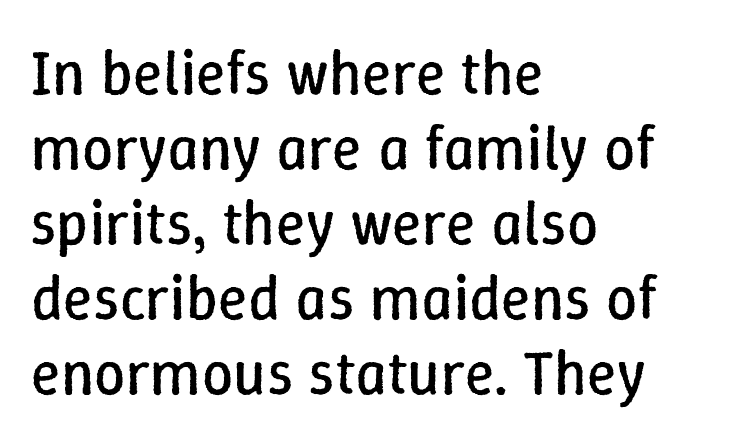
The image shows 62 px regular-weight type, upright; set left-aligned, line spacing 1.21x, normal letter spacing, not underlined; low stroke contrast and a medium x-height.
